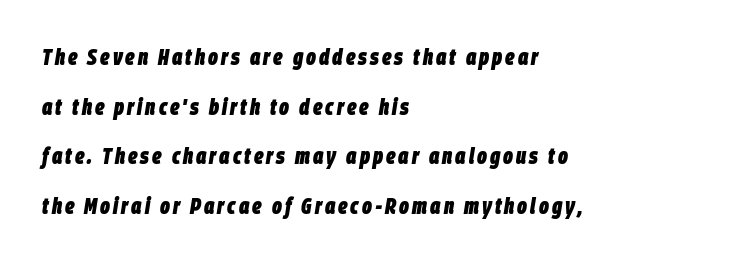
Q: Is the text bold? A: Yes.
Q: Is the text italic (slanted)? A: Yes, it leans right by about 9 degrees.
Q: Is the text underlined? A: No.
Q: How is the paragraph aligned? A: Left-aligned.
Q: Is the spacing between lines tight, normal or loose? A: Loose.
